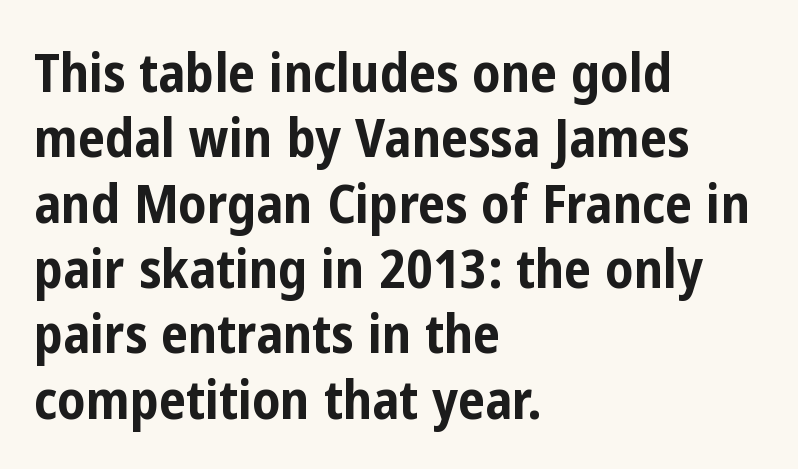
Q: Is the text bold? A: Yes.
Q: Is the text italic (slanted)? A: No, it is upright.
Q: Is the typeface a serif or a sans-serif typeface? A: Sans-serif.
Q: Is the text underlined? A: No.
Q: How is the paragraph aligned? A: Left-aligned.
Q: Is the spacing between letters normal or unusually wide? A: Normal.
Q: Width (condensed, normal, or wide)? A: Condensed.
Q: Stroke contrast? A: Low.
Q: x-height? A: Medium.
Q: Monospaced? A: No.
